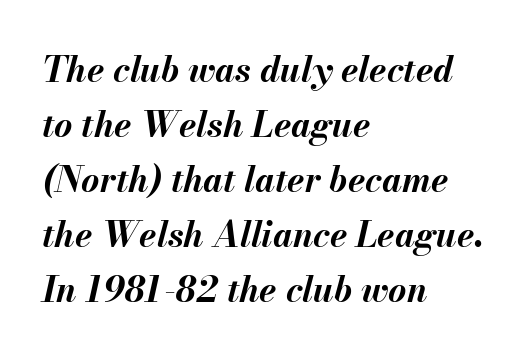
Q: Is the text bold? A: Yes.
Q: Is the text italic (slanted)? A: Yes, it leans right by about 13 degrees.
Q: Is the text underlined? A: No.
Q: How is the paragraph aligned? A: Left-aligned.
Q: Is the spacing between letters normal or unusually wide? A: Normal.
Q: Is the spacing between lines tight, normal or loose? A: Normal.
Q: Width (condensed, normal, or wide)? A: Normal.
Q: Stroke contrast? A: Medium.
Q: x-height? A: Small.
Q: Monospaced? A: No.
